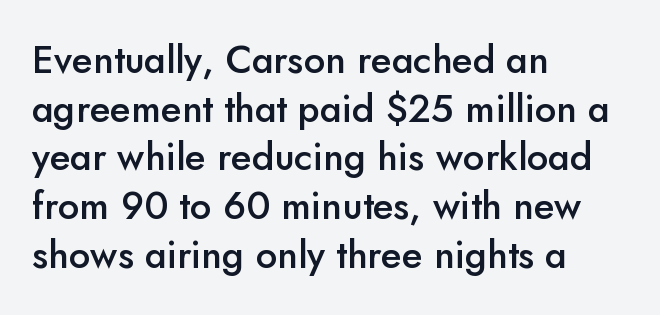
The image shows 38 px semibold sans-serif type, upright; set left-aligned, normal line spacing (1.28x), normal letter spacing, not underlined; low stroke contrast and a small x-height.
